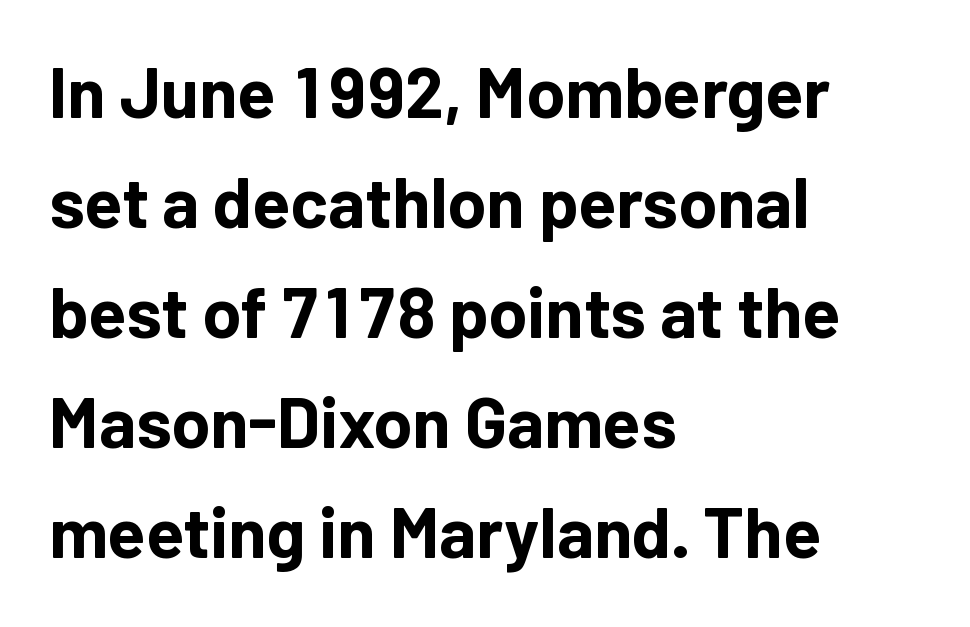
{"serif": "no", "italic": "no", "bold": "yes", "weight": "bold", "width": "normal", "stroke_contrast": "low", "x_height": "medium", "monospaced": "no", "underline": "no", "align": "left", "line_spacing": "normal", "line_spacing_ratio": 1.57, "letter_spacing": "normal", "letter_spacing_em": 0.0, "glyph_px": 70}
